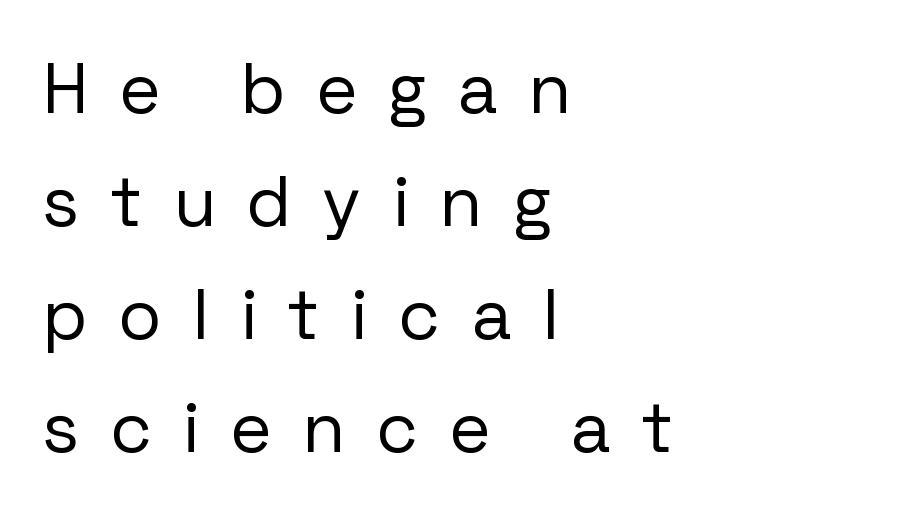
The image shows 71 px regular-weight sans-serif type, upright; set left-aligned, normal line spacing (1.59x), unusually wide letter spacing (+0.45 em), not underlined; low stroke contrast and a medium x-height.
